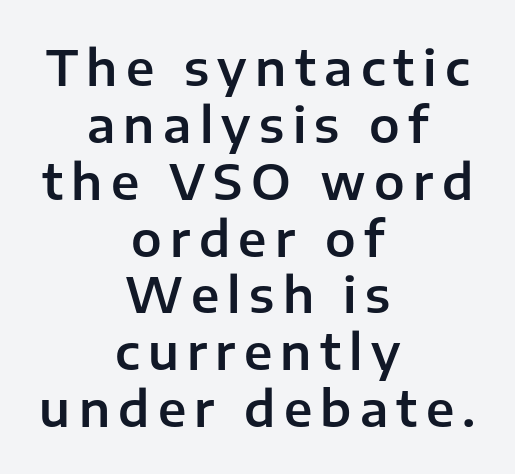
{"serif": "no", "italic": "no", "width": "normal", "stroke_contrast": "low", "x_height": "medium", "monospaced": "no", "underline": "no", "align": "center", "line_spacing_ratio": 1.16, "glyph_px": 49}
